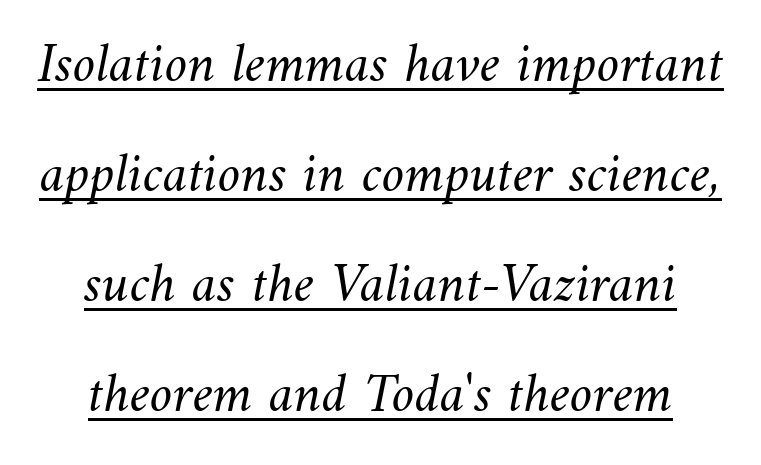
The image shows 57 px light type; set centered, loose line spacing (1.93x), normal letter spacing, underlined; medium stroke contrast and a small x-height.
